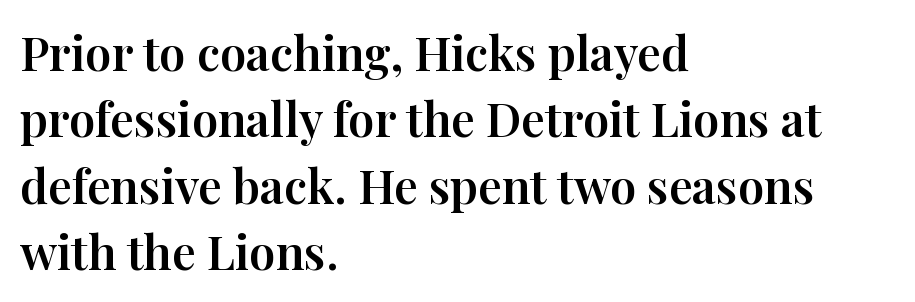
It's the straight-up-and-down kind of type. Vertical spacing — default. What kind of face is this? One with serifs. No extra tracking has been applied to these lines. You could not count columns in this text — the font is proportionally spaced. The space directly below the letters is spotless.
